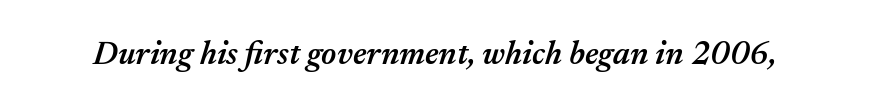
Q: Is the text bold? A: Semi-bold.
Q: Is the text italic (slanted)? A: Yes, it leans right by about 17 degrees.
Q: Is the text underlined? A: No.
Q: Is the spacing between letters normal or unusually wide? A: Normal.
Q: Width (condensed, normal, or wide)? A: Normal.
Q: Stroke contrast? A: Medium.
Q: x-height? A: Medium.
Q: Monospaced? A: No.
